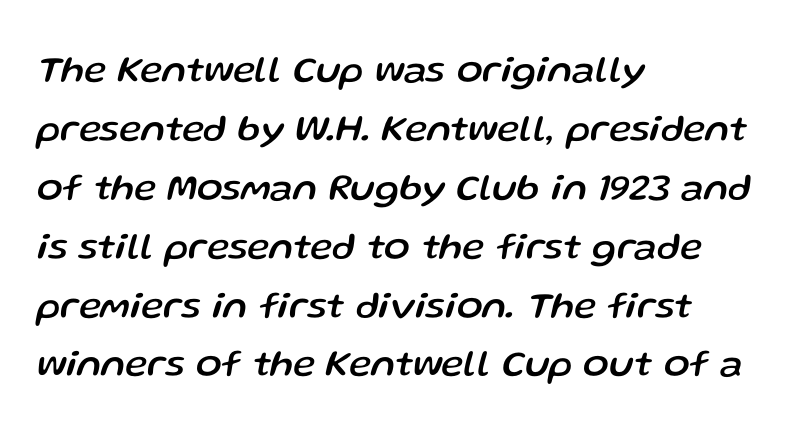
Spacing between characters is what you'd get straight out of the box. The letters advance in unequal steps, a hallmark of proportional type. A bare baseline throughout the passage. Quick note: interline space is typical. A classic flush-left, rag-right setting is used for this passage. The typography opts for an oblique posture over an upright one.
